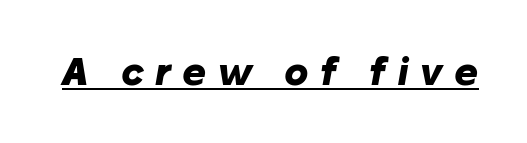
The image shows 36 px heavy type, italic (leaning right); set unusually wide letter spacing (+0.32 em), underlined; low stroke contrast and a medium x-height.
